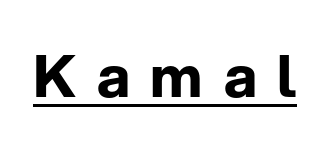
The image shows 58 px bold sans-serif type, upright; set unusually wide letter spacing (+0.36 em), underlined; low stroke contrast and a medium x-height.
